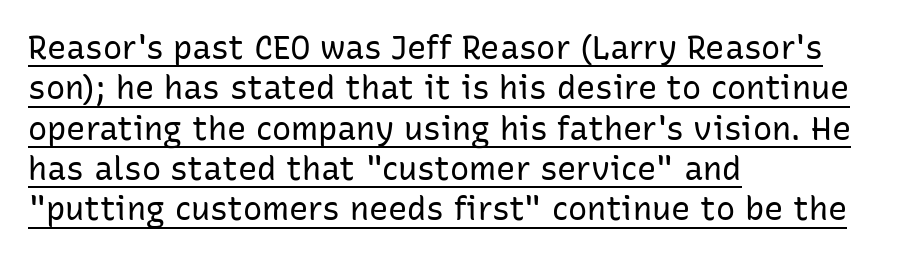
Students, observe the line beneath the letters — that is underlining. The lettering holds an erect, upright posture throughout. Vertically, the passage feels balanced, rows spaced as you'd expect. Do the characters align in a grid? No, the font is proportional. Unbolded letterforms with no extra heft.
